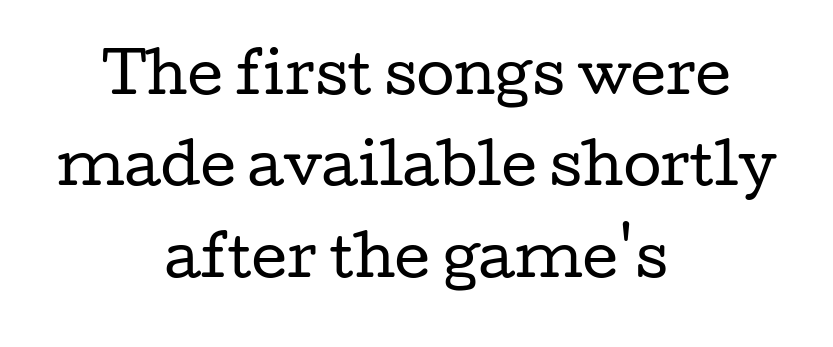
The image shows 55 px regular-weight, wide serif type, upright; set centered, normal line spacing (1.66x), normal letter spacing, not underlined; low stroke contrast and a medium x-height.
